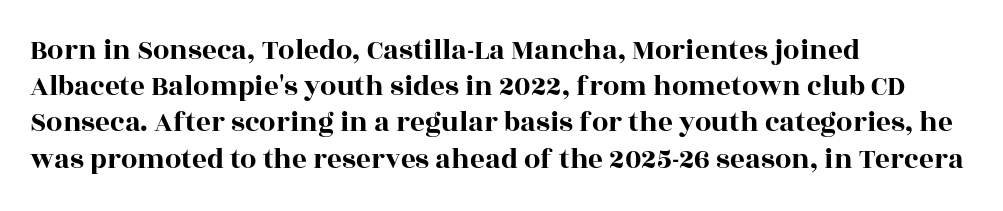
Q: Is the text italic (slanted)? A: No, it is upright.
Q: Is the typeface a serif or a sans-serif typeface? A: Serif.
Q: Is the text underlined? A: No.
Q: How is the paragraph aligned? A: Left-aligned.
Q: Is the spacing between letters normal or unusually wide? A: Normal.
Q: Is the spacing between lines tight, normal or loose? A: Normal.
Q: Width (condensed, normal, or wide)? A: Wide.
Q: x-height? A: Large.
Q: Monospaced? A: No.
